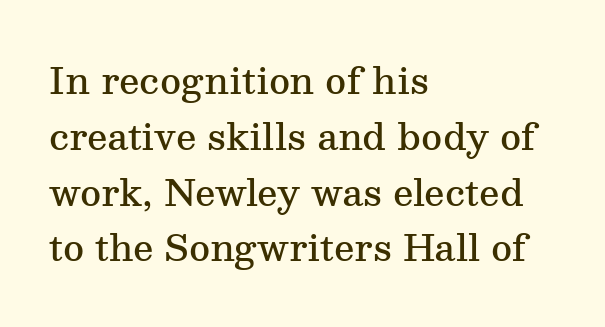
The image shows 36 px semibold serif type, upright; set left-aligned, normal line spacing (1.55x), normal letter spacing, not underlined; medium stroke contrast and a medium x-height.
